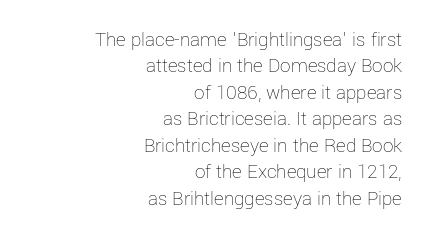
Q: Is the text bold? A: No.
Q: Is the text italic (slanted)? A: No, it is upright.
Q: Is the text underlined? A: No.
Q: How is the paragraph aligned? A: Right-aligned.
Q: Is the spacing between letters normal or unusually wide? A: Normal.
Q: Is the spacing between lines tight, normal or loose? A: Normal.
